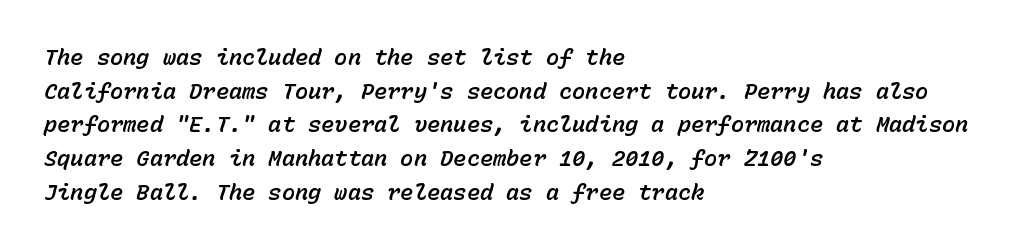
Underline: absent. Slanted lettering throughout. Reading down the column, the eye jumps a familiar distance to each next line. The passage is arranged the way most books set body copy — flush left. Tracking here is standard; glyphs follow each other at the usual distance.
